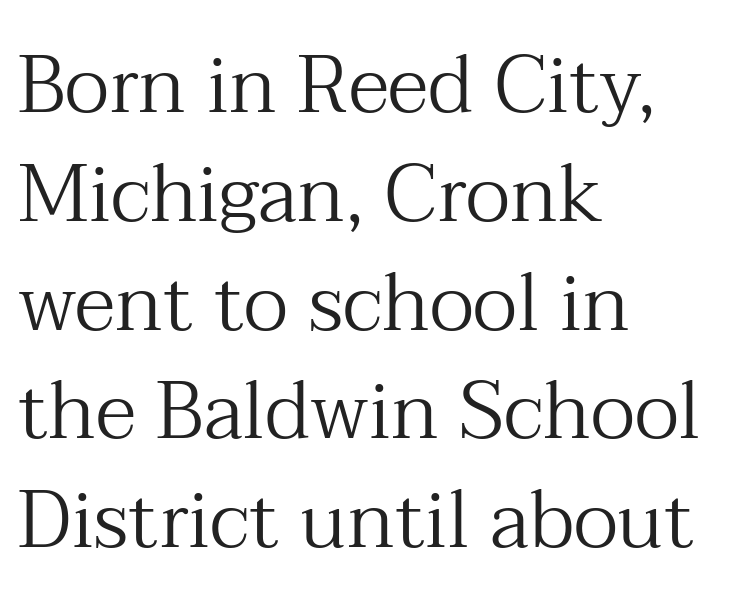
{"serif": "yes", "italic": "no", "bold": "no", "weight": "regular", "width": "normal", "stroke_contrast": "medium", "x_height": "medium", "monospaced": "no", "underline": "no", "align": "left", "line_spacing": "normal", "line_spacing_ratio": 1.36, "letter_spacing": "normal", "letter_spacing_em": 0.0, "glyph_px": 80}
